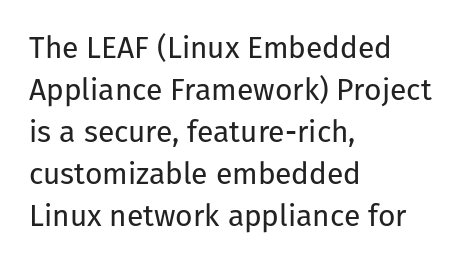
The image shows 30 px regular-weight sans-serif type, upright; set left-aligned, normal line spacing (1.4x), normal letter spacing, not underlined; low stroke contrast and a medium x-height.
